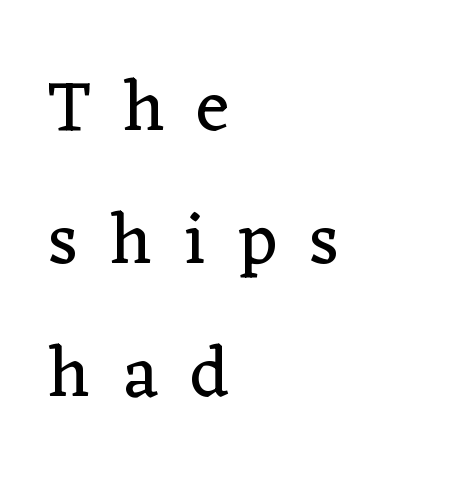
The rendering uses natural spacing where letterforms have individual widths. Words float on clear page, feet unadorned. Horizontal alignment here is leftward, the default for most running prose. Is the type heavy? It reads as light-to-regular instead.
